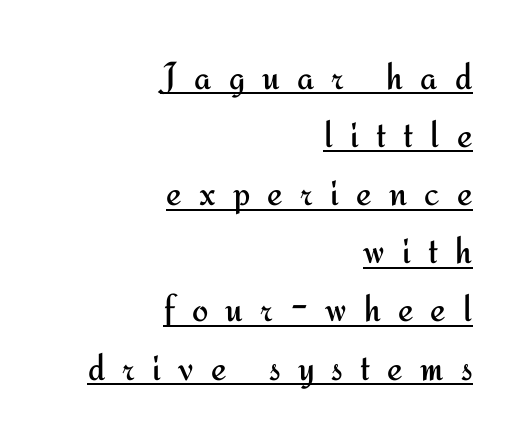
{"serif": "no", "italic": "no", "bold": "no", "weight": "regular", "width": "normal", "stroke_contrast": "medium", "x_height": "small", "monospaced": "no", "underline": "yes", "align": "right", "line_spacing": "normal", "line_spacing_ratio": 1.49, "letter_spacing": "wide", "letter_spacing_em": 0.44, "glyph_px": 39}
